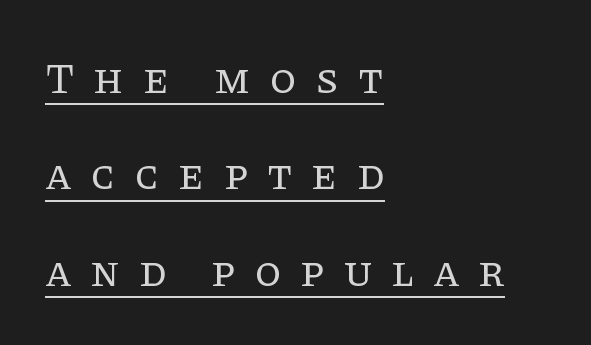
The image shows 43 px regular-weight serif type, upright; set left-aligned, loose line spacing (2.24x), unusually wide letter spacing (+0.44 em), underlined; low stroke contrast and a large x-height.
